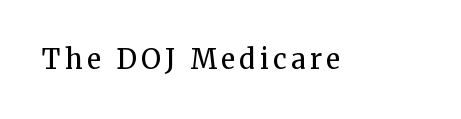
Q: Is the text bold? A: No.
Q: Is the text italic (slanted)? A: No, it is upright.
Q: Is the text underlined? A: No.
